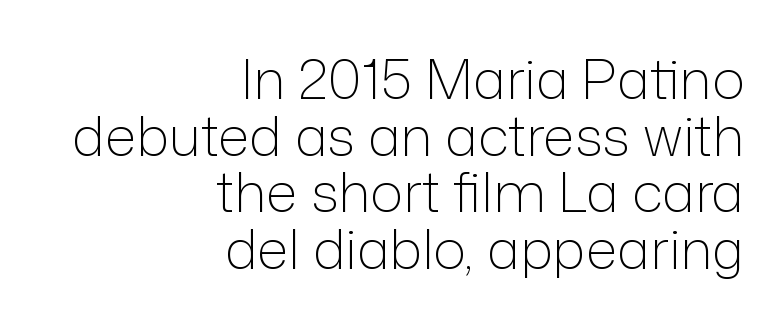
{"serif": "no", "italic": "no", "bold": "no", "weight": "light", "width": "normal", "stroke_contrast": "low", "x_height": "medium", "monospaced": "no", "underline": "no", "align": "right", "line_spacing": "tight", "line_spacing_ratio": 1.03, "letter_spacing": "normal", "letter_spacing_em": 0.0, "glyph_px": 55}
